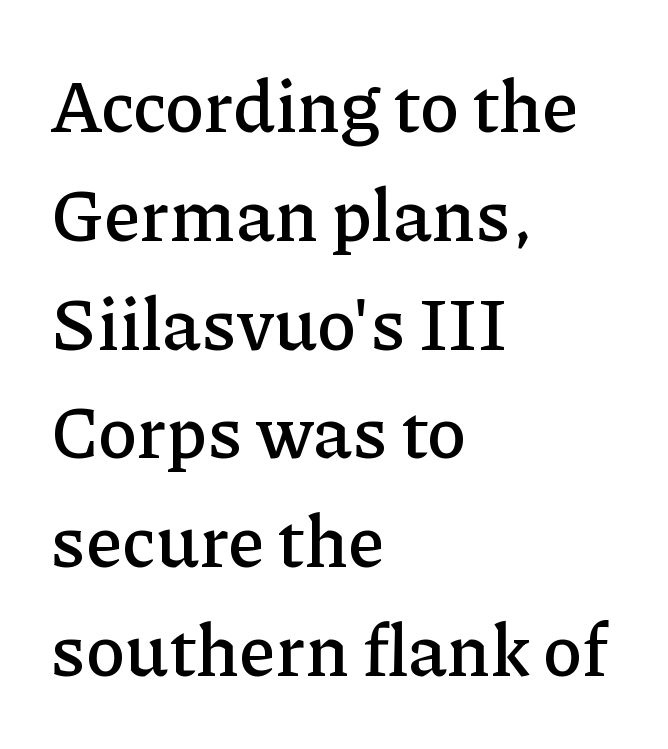
{"serif": "yes", "italic": "no", "width": "normal", "stroke_contrast": "low", "x_height": "medium", "monospaced": "no", "underline": "no", "align": "left", "line_spacing": "normal", "line_spacing_ratio": 1.49, "letter_spacing": "normal", "letter_spacing_em": 0.0, "glyph_px": 73}
